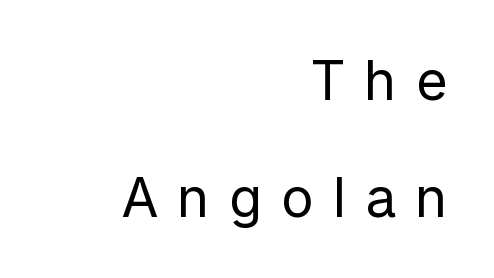
Designer's note — italics off, roman on. Weight class: somewhere from thin through regular. Here the designer chose a conventional face with non-uniform glyph widths. Honestly, the letter spacing is so wide it's the main thing you notice.
